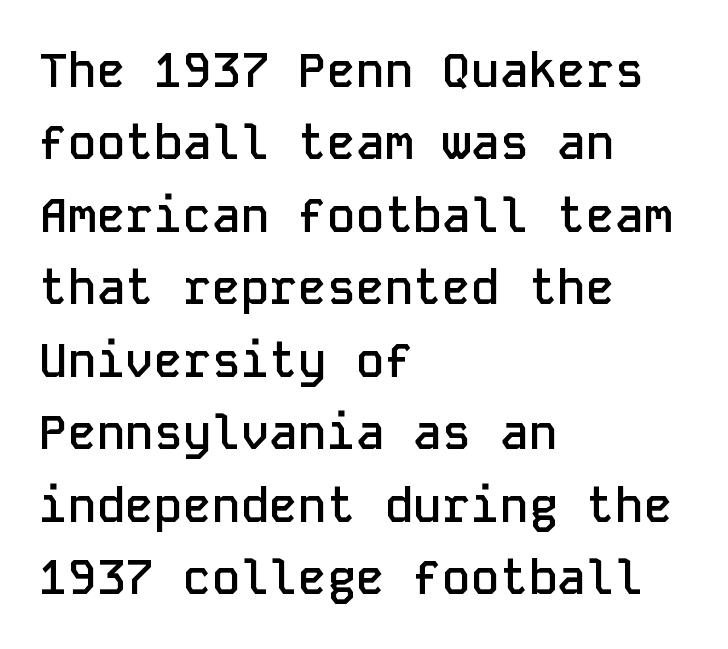
Q: Is the text bold? A: Semi-bold.
Q: Is the text italic (slanted)? A: No, it is upright.
Q: Is the typeface a serif or a sans-serif typeface? A: Sans-serif.
Q: Is the text underlined? A: No.
Q: How is the paragraph aligned? A: Left-aligned.
Q: Is the spacing between letters normal or unusually wide? A: Normal.
Q: Is the spacing between lines tight, normal or loose? A: Normal.
Q: Width (condensed, normal, or wide)? A: Normal.
Q: Stroke contrast? A: Low.
Q: x-height? A: Medium.
Q: Monospaced? A: Yes.
